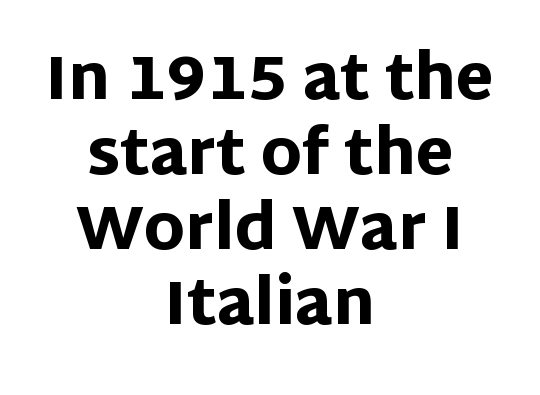
{"serif": "no", "italic": "no", "bold": "yes", "weight": "heavy", "width": "normal", "stroke_contrast": "low", "x_height": "large", "monospaced": "no", "underline": "no", "align": "center", "line_spacing_ratio": 1.23, "letter_spacing": "normal", "letter_spacing_em": 0.0, "glyph_px": 61}
